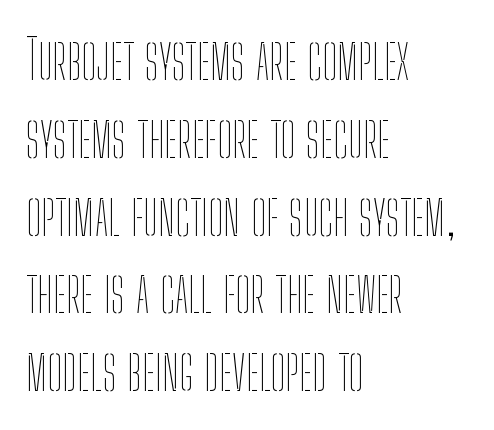
Q: Is the text bold? A: No.
Q: Is the text italic (slanted)? A: No, it is upright.
Q: Is the text underlined? A: No.
Q: How is the paragraph aligned? A: Left-aligned.
Q: Is the spacing between letters normal or unusually wide? A: Normal.
Q: Is the spacing between lines tight, normal or loose? A: Normal.
Q: Width (condensed, normal, or wide)? A: Condensed.
Q: Stroke contrast? A: Low.
Q: x-height? A: Medium.
Q: Monospaced? A: No.
